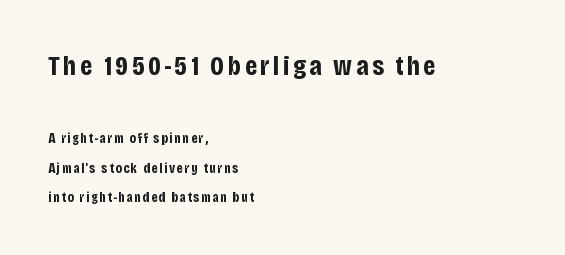
The image shows 28 px bold, condensed sans-serif type, upright; set left-aligned, loose line spacing (2.1x), not underlined; the first (top) block is 2.0x larger; low stroke contrast and a large x-height.
